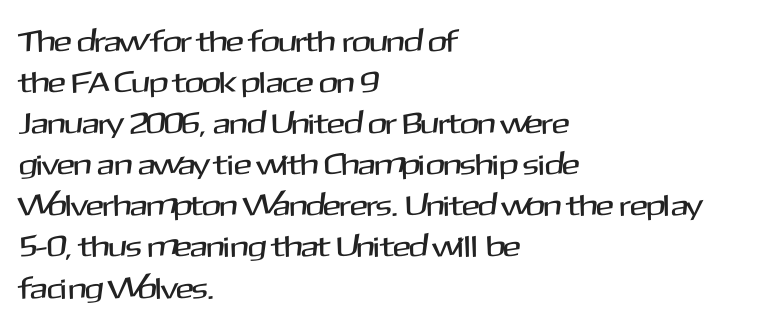
{"serif": "no", "italic": "no", "width": "normal", "stroke_contrast": "medium", "x_height": "medium", "monospaced": "no", "underline": "no", "align": "left", "line_spacing": "normal", "line_spacing_ratio": 1.37, "letter_spacing": "normal", "letter_spacing_em": 0.0, "glyph_px": 30}
